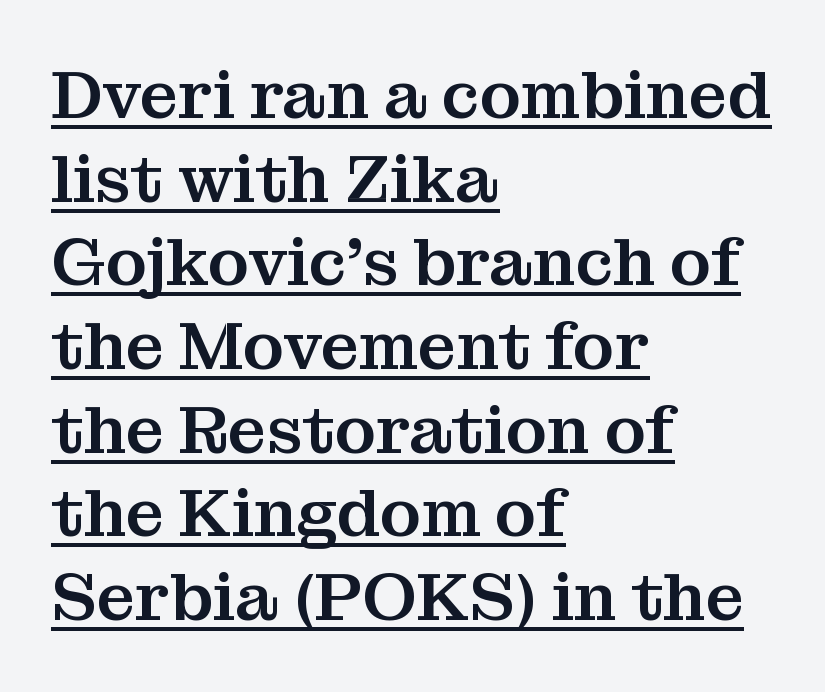
Q: Is the text italic (slanted)? A: No, it is upright.
Q: Is the typeface a serif or a sans-serif typeface? A: Serif.
Q: Is the text underlined? A: Yes.
Q: How is the paragraph aligned? A: Left-aligned.
Q: Is the spacing between letters normal or unusually wide? A: Normal.
Q: Width (condensed, normal, or wide)? A: Normal.
Q: Stroke contrast? A: Medium.
Q: x-height? A: Medium.
Q: Monospaced? A: No.
